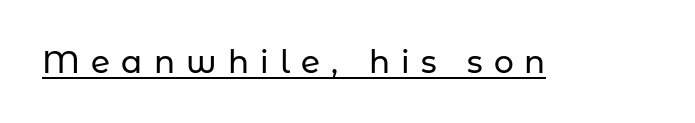
{"serif": "no", "italic": "no", "width": "normal", "stroke_contrast": "low", "x_height": "medium", "monospaced": "no", "underline": "yes", "letter_spacing": "wide", "letter_spacing_em": 0.36, "glyph_px": 31}
